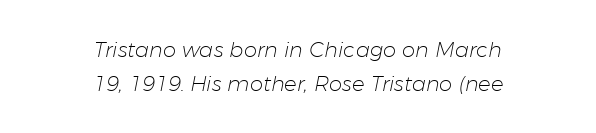
The image shows 21 px text type, italic (leaning right); set centered, normal line spacing (1.61x), normal letter spacing, not underlined.
